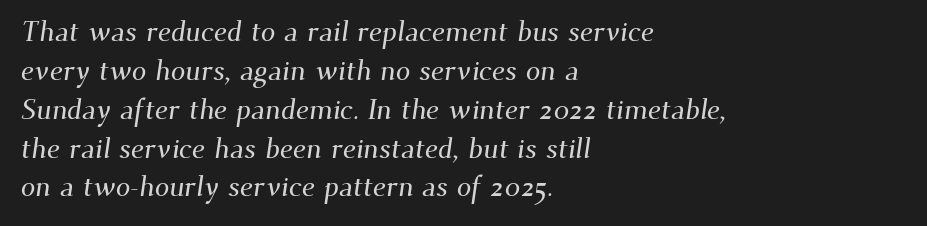
Q: Is the typeface a serif or a sans-serif typeface? A: Serif.
Q: Is the text underlined? A: No.
Q: How is the paragraph aligned? A: Left-aligned.
Q: Is the spacing between letters normal or unusually wide? A: Normal.
Q: Is the spacing between lines tight, normal or loose? A: Normal.
Q: Width (condensed, normal, or wide)? A: Normal.
Q: Stroke contrast? A: Medium.
Q: x-height? A: Small.
Q: Monospaced? A: No.
